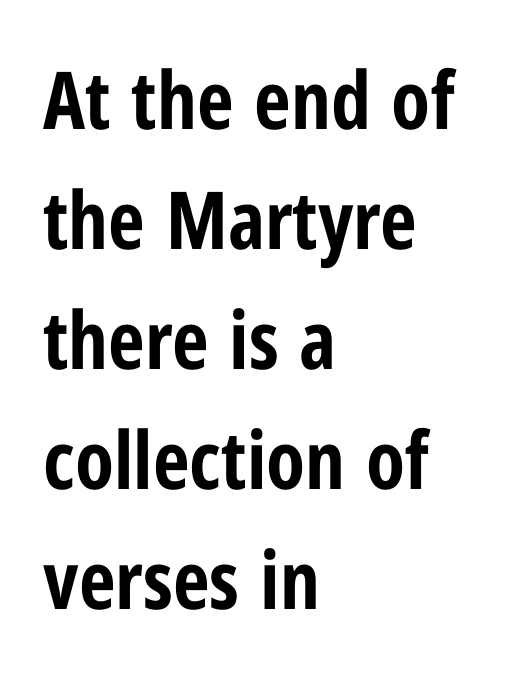
The image shows 80 px bold, condensed sans-serif type, upright; set left-aligned, normal line spacing (1.5x), normal letter spacing, not underlined; low stroke contrast and a medium x-height.
